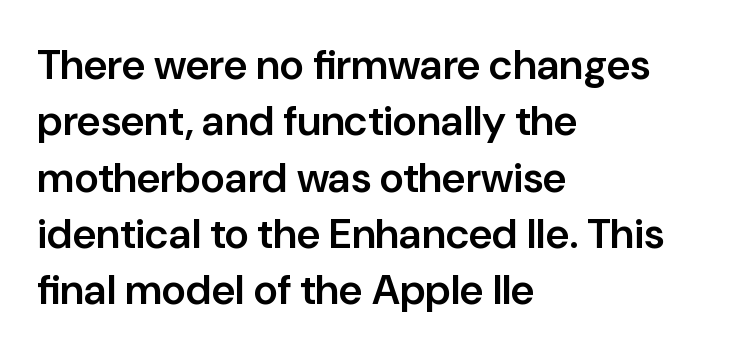
Strokes here are thickened, but only to semibold level. The text was rendered using a sans face with plain stroke endings. Clear beneath every line of the passage. The lettering holds an erect, upright posture throughout. Interline gaps are of average width in this sample.
